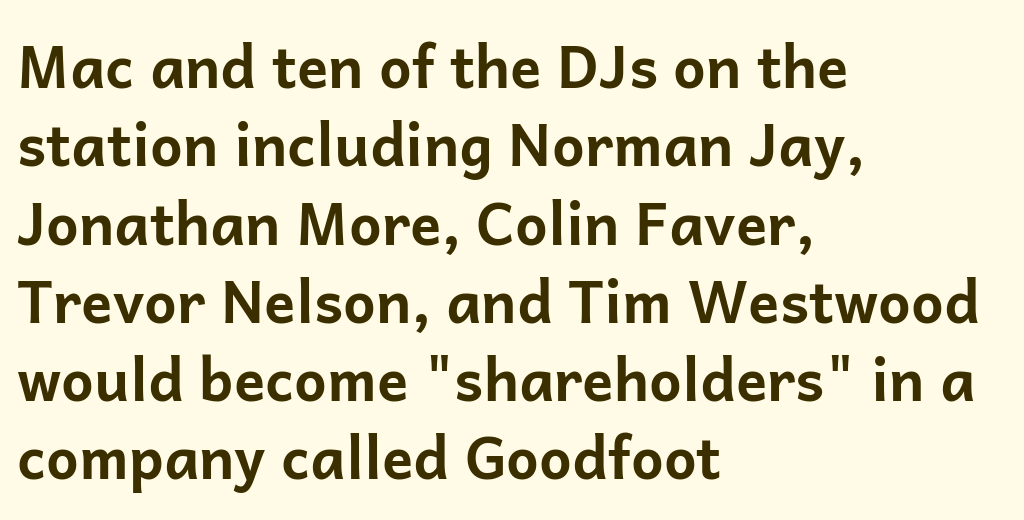
Q: Is the text bold? A: Yes.
Q: Is the text italic (slanted)? A: No, it is upright.
Q: Is the typeface a serif or a sans-serif typeface? A: Sans-serif.
Q: Is the text underlined? A: No.
Q: How is the paragraph aligned? A: Left-aligned.
Q: Is the spacing between letters normal or unusually wide? A: Normal.
Q: Is the spacing between lines tight, normal or loose? A: Normal.
Q: Width (condensed, normal, or wide)? A: Normal.
Q: Stroke contrast? A: Low.
Q: x-height? A: Medium.
Q: Monospaced? A: No.
